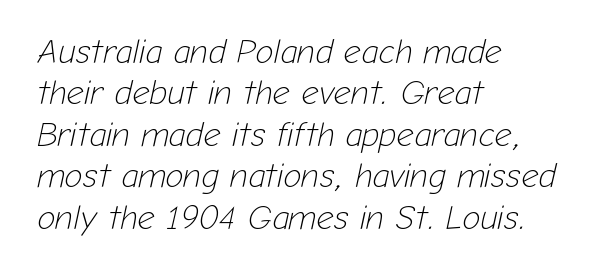
Teacher's note: observe the even left margin — that is flush-left alignment. Slant detected: the letters are inclined. Observe the ordinary spacing: letters are neighbours, not strangers. Stroke thickness stays within the range of a standard reading face or lighter. Any mark beneath the type? The region is blank.
